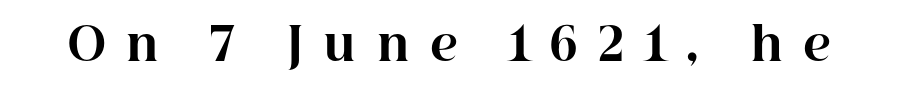
Q: Is the text bold? A: Yes.
Q: Is the text italic (slanted)? A: No, it is upright.
Q: Is the typeface a serif or a sans-serif typeface? A: Serif.
Q: Is the text underlined? A: No.
Q: Is the spacing between letters normal or unusually wide? A: Unusually wide.
Q: Width (condensed, normal, or wide)? A: Normal.
Q: Stroke contrast? A: High.
Q: x-height? A: Medium.
Q: Monospaced? A: No.
